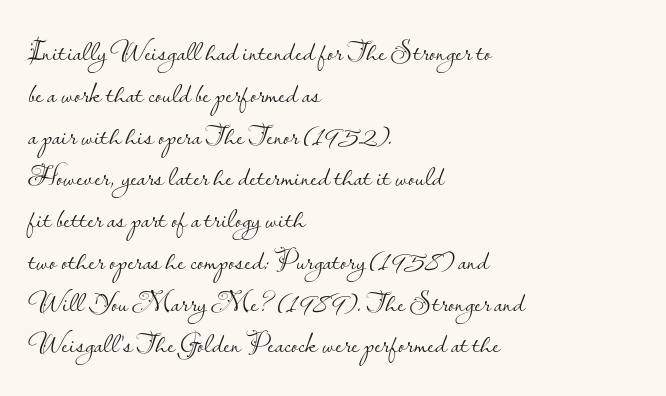
Q: Is the text bold? A: No.
Q: Is the text italic (slanted)? A: Yes.
Q: Is the typeface a serif or a sans-serif typeface? A: Sans-serif.
Q: Is the text underlined? A: No.
Q: How is the paragraph aligned? A: Left-aligned.
Q: Is the spacing between letters normal or unusually wide? A: Normal.
Q: Is the spacing between lines tight, normal or loose? A: Normal.
Q: Width (condensed, normal, or wide)? A: Normal.
Q: Stroke contrast? A: Low.
Q: x-height? A: Small.
Q: Monospaced? A: No.
